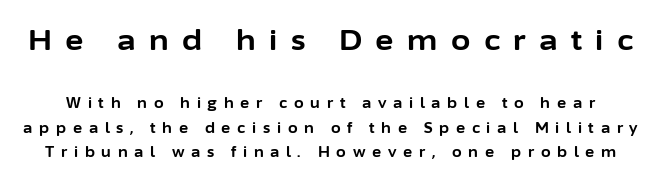
{"serif": "no", "italic": "no", "bold": "yes", "weight": "bold", "width": "normal", "stroke_contrast": "low", "x_height": "medium", "monospaced": "no", "underline": "no", "line_spacing_ratio": 1.75, "letter_spacing": "wide", "letter_spacing_em": 0.48, "larger_block": "first", "size_ratio": 2.0, "glyph_px": 28}
